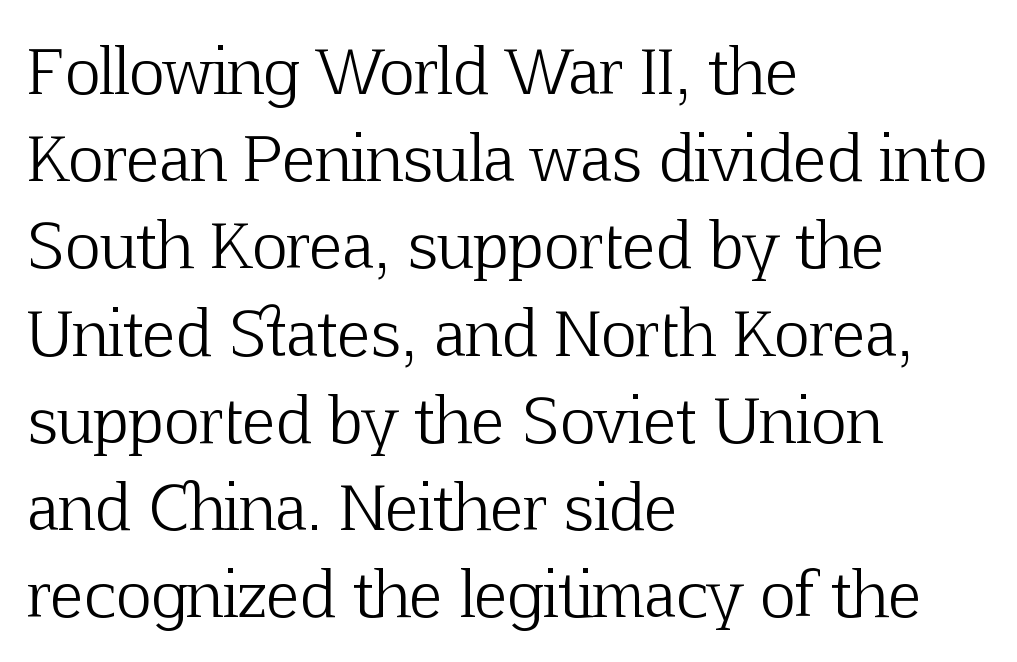
Letters have the restrained weight of plain body copy at most. Honestly, the row spacing looks completely unremarkable. Notice how the passage keeps a crisp vertical edge on the left only. The space beneath each line is pristine and unruled. Is the letter spacing exaggerated? No — it looks like the ordinary default. Italic? Not at all — the glyphs are vertical.
